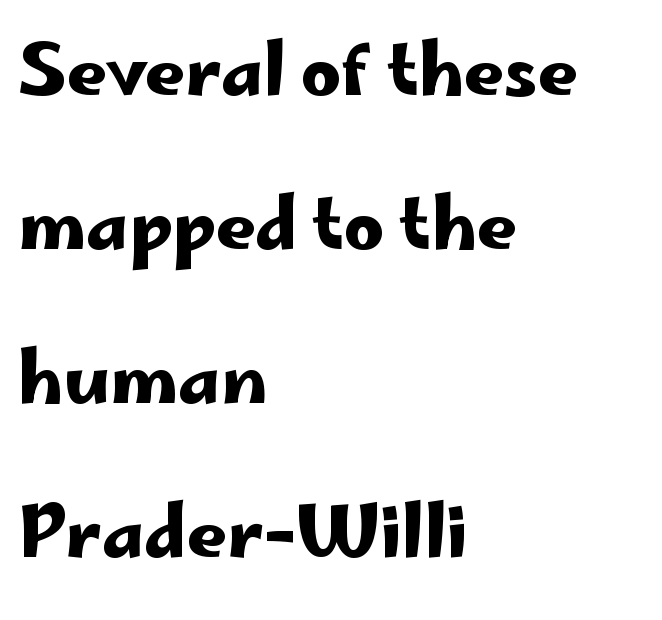
{"serif": "no", "italic": "no", "width": "wide", "stroke_contrast": "low", "x_height": "small", "monospaced": "no", "underline": "no", "align": "left", "line_spacing": "loose", "line_spacing_ratio": 2.2, "letter_spacing": "normal", "letter_spacing_em": 0.0, "glyph_px": 70}
